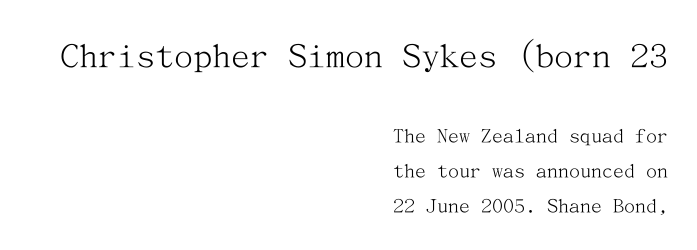
Q: Is the text bold? A: No.
Q: Is the text italic (slanted)? A: No, it is upright.
Q: Is the typeface a serif or a sans-serif typeface? A: Serif.
Q: Is the text underlined? A: No.
Q: How is the paragraph aligned? A: Right-aligned.
Q: Is the spacing between letters normal or unusually wide? A: Normal.
Q: Is the spacing between lines tight, normal or loose? A: Normal.
Q: Which block of text is set in a larger size, the first (top) or the second (bottom)? A: The first (top) one.
Q: Width (condensed, normal, or wide)? A: Normal.
Q: Stroke contrast? A: Medium.
Q: x-height? A: Medium.
